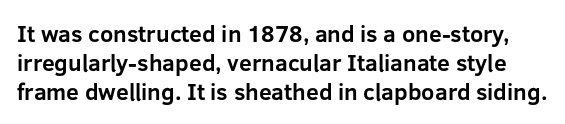
Q: Is the text bold? A: Yes.
Q: Is the text italic (slanted)? A: No, it is upright.
Q: Is the text underlined? A: No.
Q: Is the spacing between letters normal or unusually wide? A: Normal.
Q: Is the spacing between lines tight, normal or loose? A: Normal.
